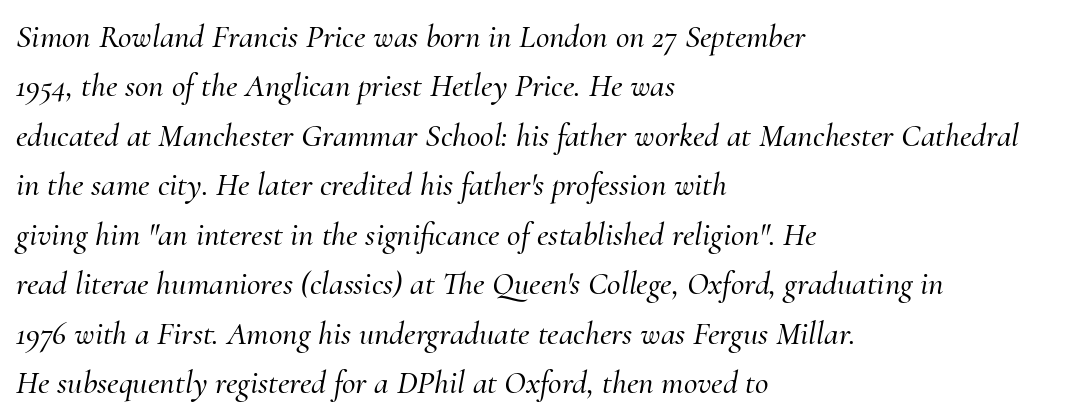
The image shows 33 px serif type, italic (leaning right); set left-aligned, normal line spacing (1.5x), normal letter spacing, not underlined; medium stroke contrast and a small x-height.
